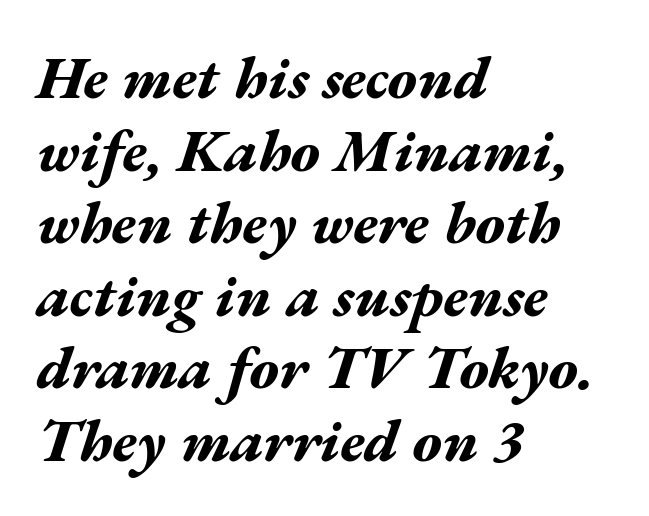
The lines are quadded left. The passage shown is typed in a proportional face where columns would drift. Observe the lean: these are italic letterforms. The line texture is even and compact thanks to regular tracking.
